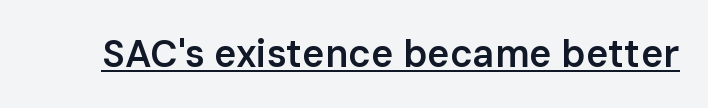
Q: Is the text bold? A: Semi-bold.
Q: Is the text italic (slanted)? A: No, it is upright.
Q: Is the typeface a serif or a sans-serif typeface? A: Sans-serif.
Q: Is the text underlined? A: Yes.
Q: Is the spacing between letters normal or unusually wide? A: Normal.
Q: Width (condensed, normal, or wide)? A: Normal.
Q: Stroke contrast? A: Low.
Q: x-height? A: Medium.
Q: Monospaced? A: No.
